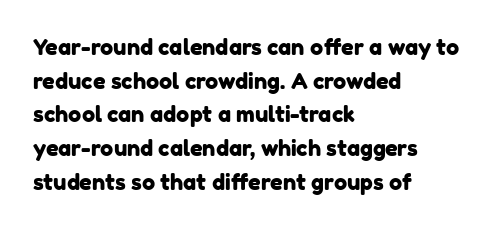
Q: Is the text underlined? A: No.
Q: How is the paragraph aligned? A: Left-aligned.
Q: Is the spacing between letters normal or unusually wide? A: Normal.
Q: Is the spacing between lines tight, normal or loose? A: Normal.
